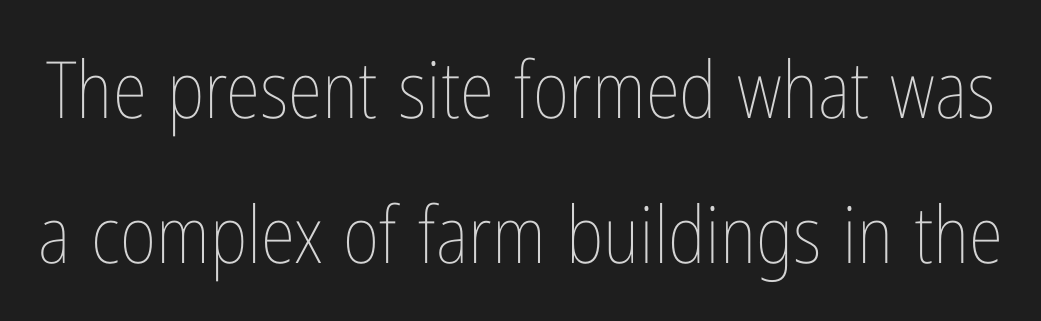
{"italic": "no", "bold": "no", "weight": "thin", "width": "condensed", "stroke_contrast": "low", "x_height": "medium", "monospaced": "no", "underline": "no", "line_spacing_ratio": 1.84, "letter_spacing": "normal", "letter_spacing_em": 0.0, "glyph_px": 79}
